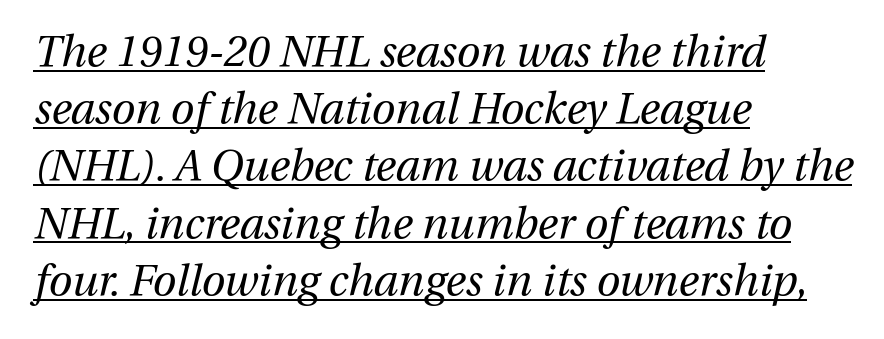
{"italic": "yes", "lean": "right", "slant_degrees": 13, "bold": "no", "weight": "regular", "width": "normal", "stroke_contrast": "medium", "x_height": "medium", "monospaced": "no", "underline": "yes", "align": "left", "line_spacing": "normal", "line_spacing_ratio": 1.33, "letter_spacing": "normal", "letter_spacing_em": 0.0, "glyph_px": 43}
